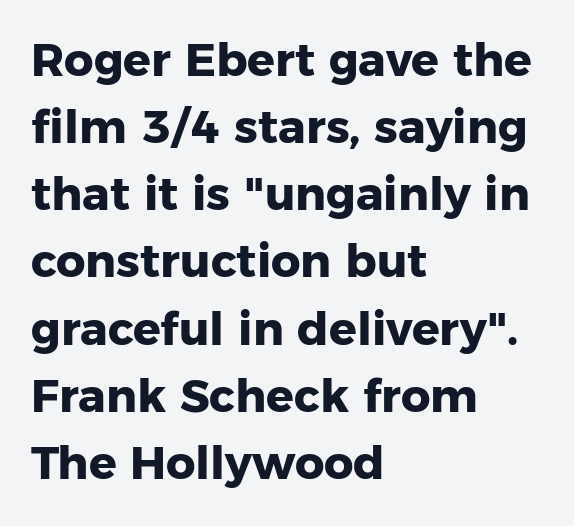
{"serif": "no", "italic": "no", "bold": "yes", "weight": "heavy", "width": "normal", "stroke_contrast": "low", "x_height": "medium", "monospaced": "no", "underline": "no", "align": "left", "line_spacing": "normal", "line_spacing_ratio": 1.46, "letter_spacing": "normal", "letter_spacing_em": 0.0, "glyph_px": 46}
